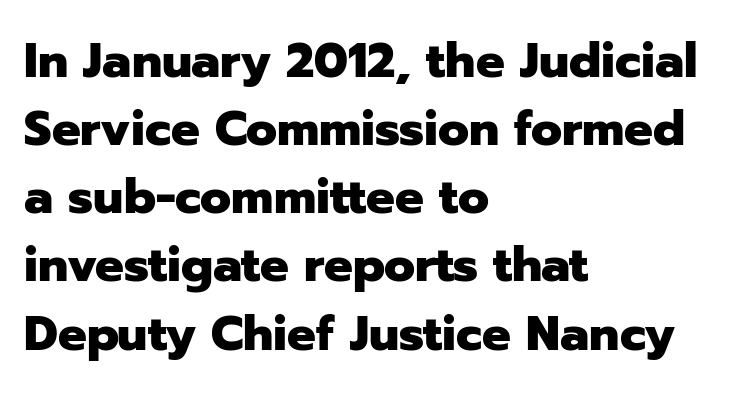
The font is running at its bold setting. Character widths vary here, with narrow letters taking less room than wide ones. A clean baseline with only descenders dipping below it. Upright lettering throughout. The tracking reads as untouched default to a designer's eye. Vertical spacing — default.
